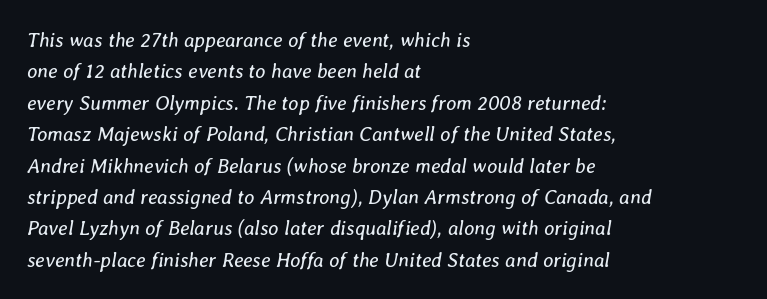
The horizontal fit of the characters is conventional and even. Counters stay open thanks to moderate or lighter strokes. No word sits above an underline. Each line starts at the same left margin while the right side varies.
